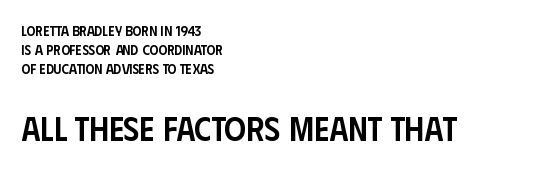
Q: Is the text bold? A: Semi-bold.
Q: Is the text italic (slanted)? A: No, it is upright.
Q: Is the typeface a serif or a sans-serif typeface? A: Sans-serif.
Q: Is the text underlined? A: No.
Q: How is the paragraph aligned? A: Left-aligned.
Q: Is the spacing between letters normal or unusually wide? A: Normal.
Q: Is the spacing between lines tight, normal or loose? A: Normal.
Q: Which block of text is set in a larger size, the first (top) or the second (bottom)? A: The second (bottom) one.
Q: Width (condensed, normal, or wide)? A: Condensed.
Q: Stroke contrast? A: Low.
Q: x-height? A: Large.
Q: Monospaced? A: No.
